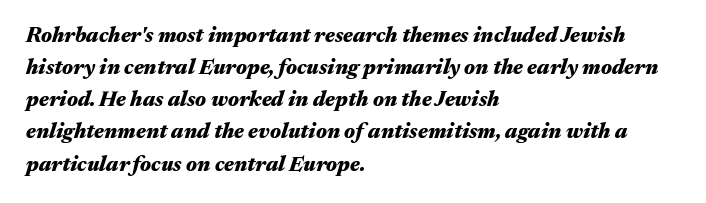
The image shows 21 px bold type, italic (leaning right); set left-aligned, normal line spacing (1.53x), normal letter spacing, not underlined.
